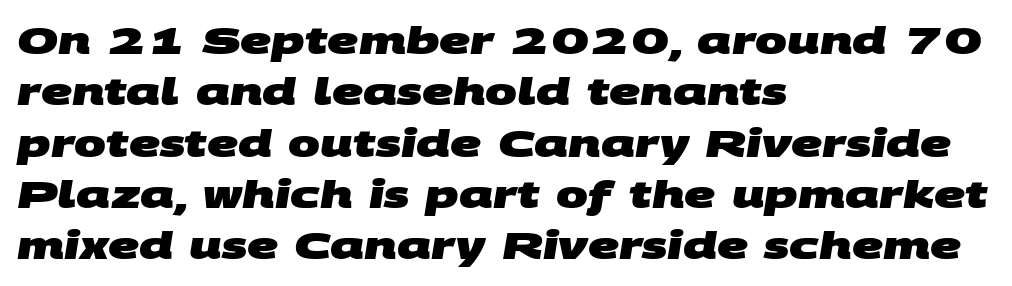
The image shows 38 px heavy, wide sans-serif type; set left-aligned, normal line spacing (1.35x), normal letter spacing, not underlined; medium stroke contrast and a large x-height.
